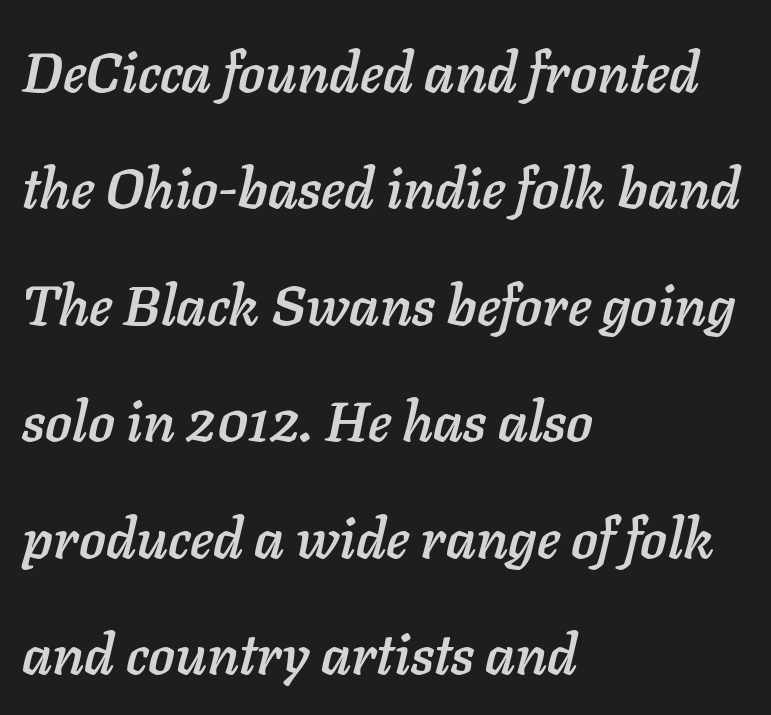
The image shows 56 px text type, italic (leaning right); set left-aligned, loose line spacing (2.08x), normal letter spacing, not underlined; low stroke contrast and a medium x-height.
